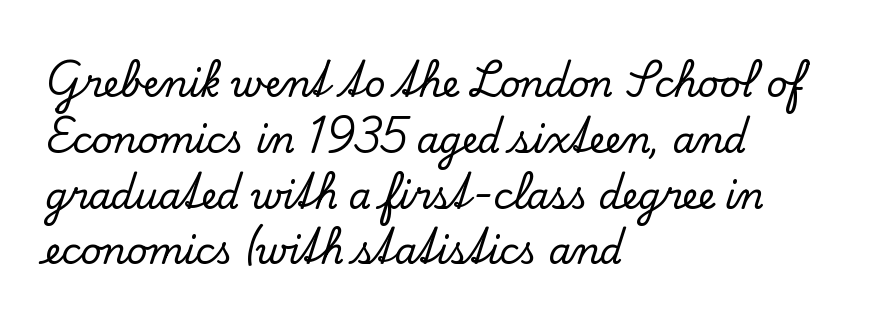
Q: Is the text italic (slanted)? A: Yes.
Q: Is the typeface a serif or a sans-serif typeface? A: Serif.
Q: Is the text underlined? A: No.
Q: How is the paragraph aligned? A: Left-aligned.
Q: Is the spacing between letters normal or unusually wide? A: Normal.
Q: Is the spacing between lines tight, normal or loose? A: Normal.
Q: Width (condensed, normal, or wide)? A: Normal.
Q: Stroke contrast? A: Low.
Q: x-height? A: Small.
Q: Monospaced? A: No.
